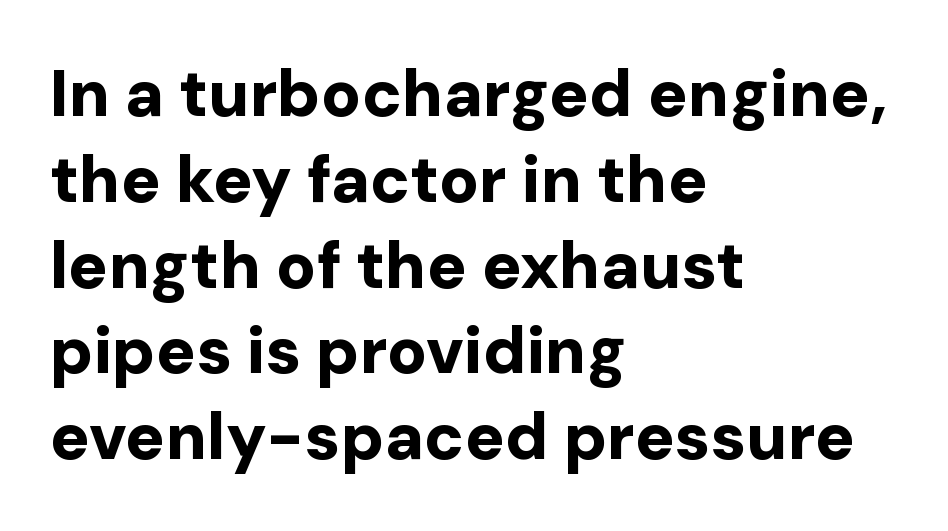
Look at the stroke-to-counter ratio: heavy, a bold. Casual observation: everything's shoved over to the left. Underlining? Definitely not there. This sample has the flowing, uneven cadence of proportional lettering. The rows are spaced the way most documents space them. Look at the tracking — it's just the regular setting, nothing added.
